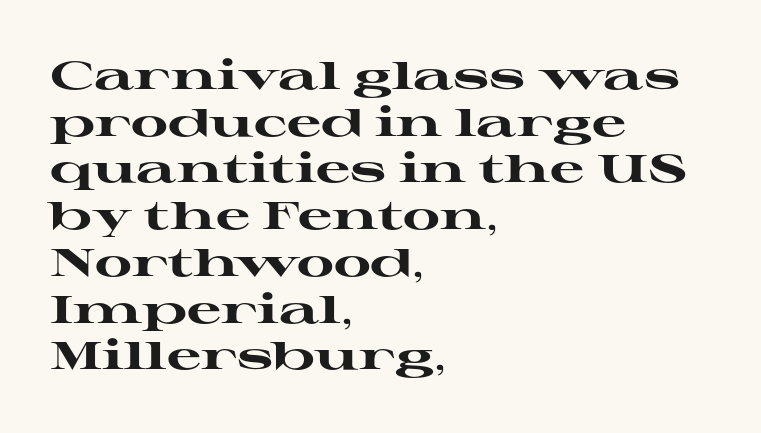
Letters rest on an invisible, unmarked baseline. A typesetter would call this proportional, since set widths differ per character. Ascenders rise straight up at ninety degrees. Every letter is thick-stroked: bold, no question. There is no visible air inserted between adjacent glyphs.
